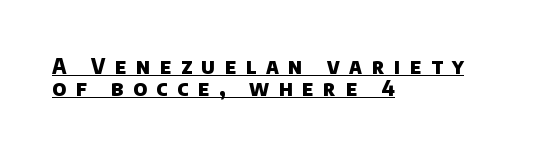
Casual observation: everything's shoved over to the left. Does the leading feel generous? Not at all — it's pinched. These characters rest on top of a visible drawn line. The strokes are fattened all the way to bold.
